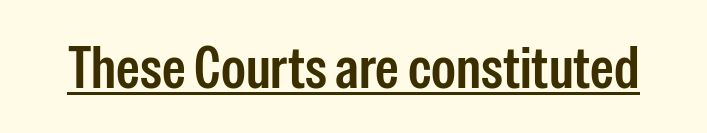
The lettering stays uniformly vertical, giving the passage a roman look. Compared with typical body copy, the letter spacing here is the same. Typographically, this falls in the sans-serif category. Underlined type.
